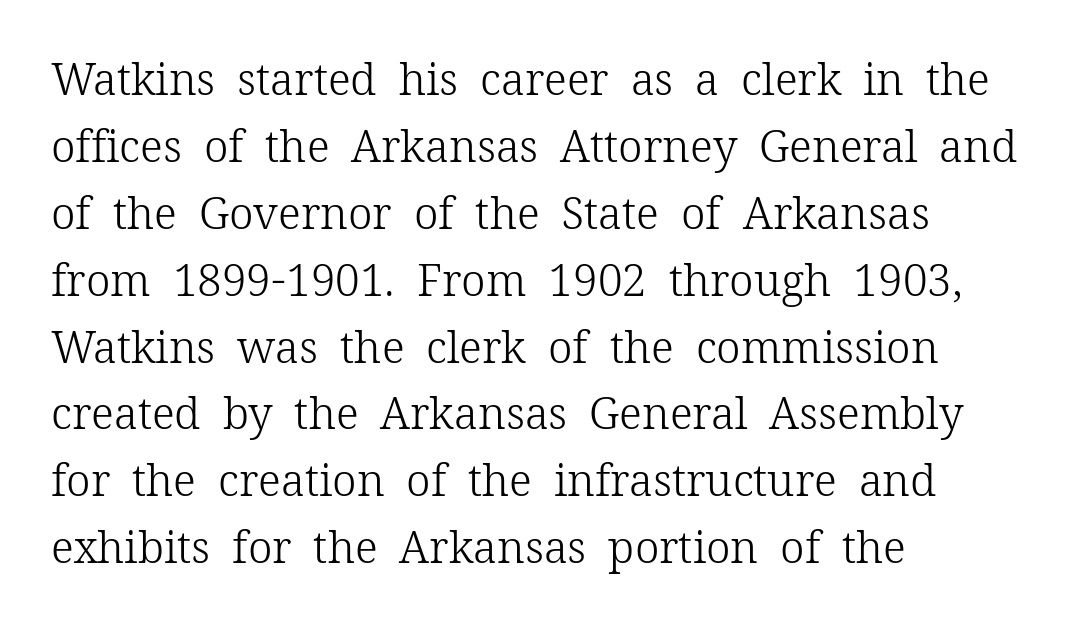
{"serif": "yes", "italic": "no", "bold": "no", "weight": "light", "width": "normal", "stroke_contrast": "low", "x_height": "medium", "monospaced": "no", "underline": "no", "align": "left", "line_spacing": "normal", "line_spacing_ratio": 1.52, "letter_spacing": "normal", "letter_spacing_em": 0.0, "glyph_px": 44}
